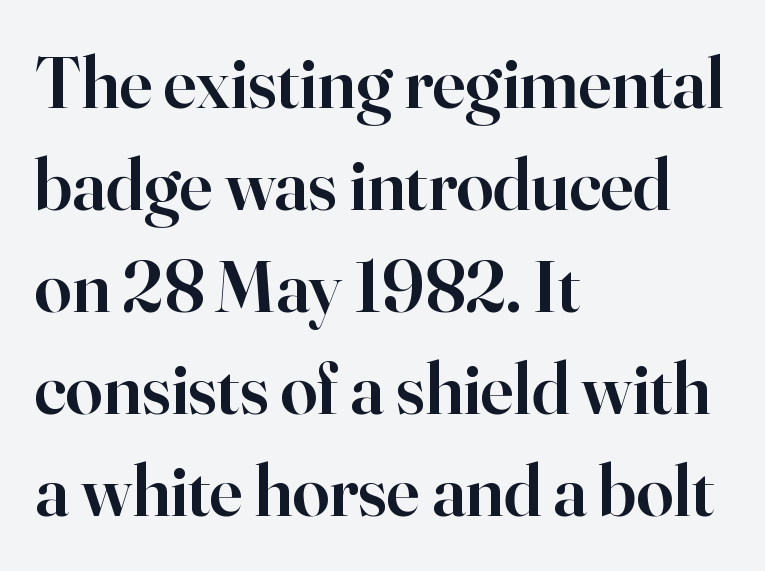
The image shows 74 px semibold serif type, upright; set left-aligned, normal line spacing (1.38x), normal letter spacing, not underlined; high stroke contrast and a small x-height.
